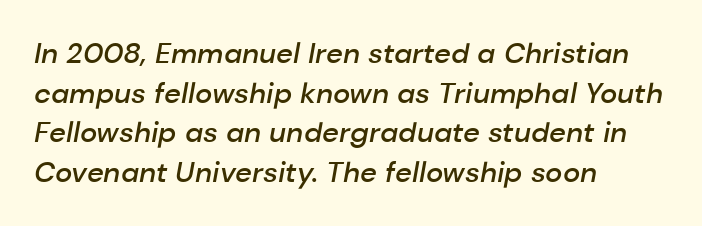
Q: Is the text bold? A: Semi-bold.
Q: Is the text italic (slanted)? A: Yes, it leans right by about 10 degrees.
Q: Is the text underlined? A: No.
Q: How is the paragraph aligned? A: Left-aligned.
Q: Is the spacing between letters normal or unusually wide? A: Normal.
Q: Is the spacing between lines tight, normal or loose? A: Normal.
Q: Width (condensed, normal, or wide)? A: Normal.
Q: Stroke contrast? A: Low.
Q: x-height? A: Medium.
Q: Monospaced? A: No.
